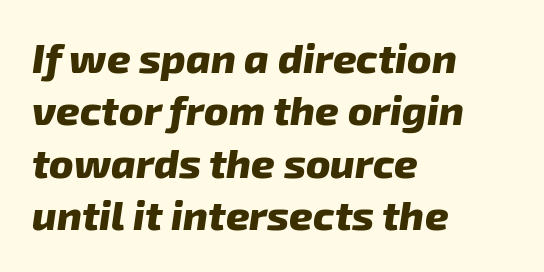
The image shows 41 px heavy type, italic (leaning right); set left-aligned, normal line spacing (1.28x), normal letter spacing, not underlined; low stroke contrast and a medium x-height.
